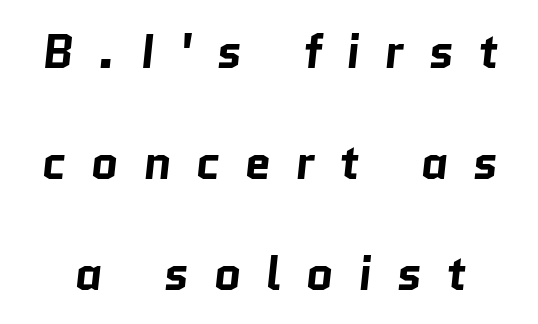
{"serif": "no", "bold": "yes", "weight": "bold", "width": "normal", "stroke_contrast": "low", "x_height": "medium", "monospaced": "no", "underline": "no", "line_spacing": "loose", "line_spacing_ratio": 2.31, "letter_spacing": "wide", "letter_spacing_em": 0.5, "glyph_px": 48}
